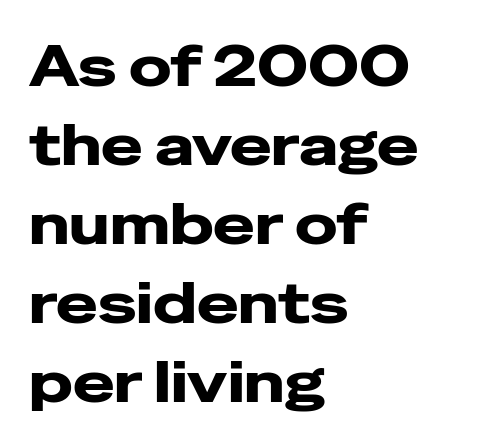
Q: Is the text italic (slanted)? A: No, it is upright.
Q: Is the typeface a serif or a sans-serif typeface? A: Sans-serif.
Q: Is the text underlined? A: No.
Q: How is the paragraph aligned? A: Left-aligned.
Q: Is the spacing between letters normal or unusually wide? A: Normal.
Q: Is the spacing between lines tight, normal or loose? A: Normal.
Q: Width (condensed, normal, or wide)? A: Wide.
Q: Stroke contrast? A: Low.
Q: x-height? A: Medium.
Q: Monospaced? A: No.
